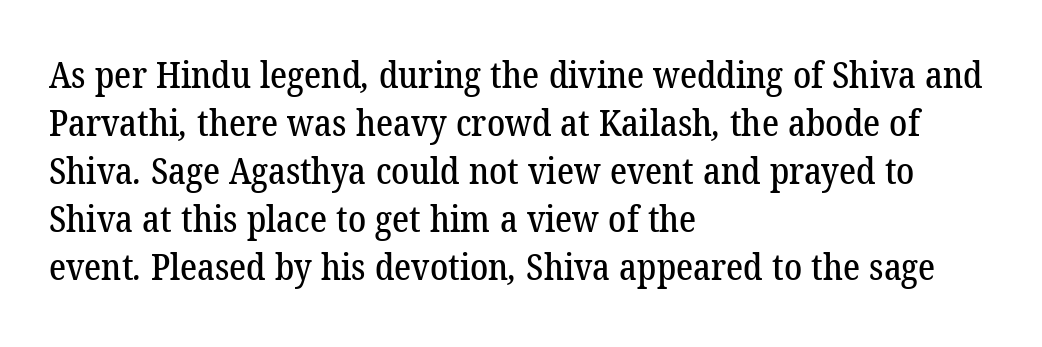
The image shows 36 px serif type; set left-aligned, normal line spacing (1.33x), normal letter spacing, not underlined; low stroke contrast and a medium x-height.
